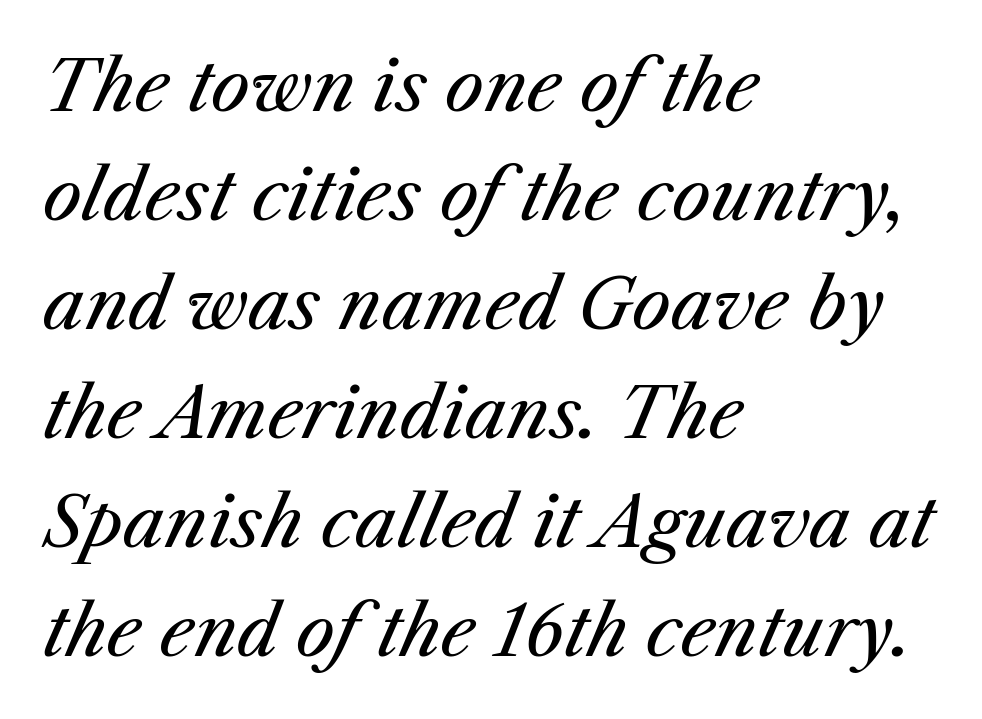
{"italic": "yes", "lean": "right", "slant_degrees": 25, "bold": "no", "weight": "regular", "width": "normal", "stroke_contrast": "medium", "x_height": "medium", "monospaced": "no", "underline": "no", "align": "left", "line_spacing": "normal", "line_spacing_ratio": 1.58, "letter_spacing": "normal", "letter_spacing_em": 0.0, "glyph_px": 69}
